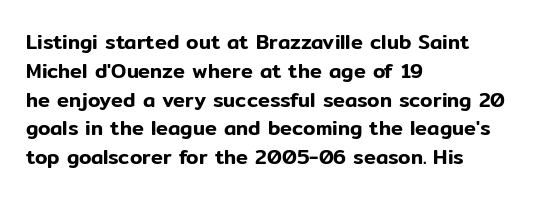
Q: Is the text italic (slanted)? A: No, it is upright.
Q: Is the text underlined? A: No.
Q: How is the paragraph aligned? A: Left-aligned.
Q: Is the spacing between letters normal or unusually wide? A: Normal.
Q: Is the spacing between lines tight, normal or loose? A: Normal.
